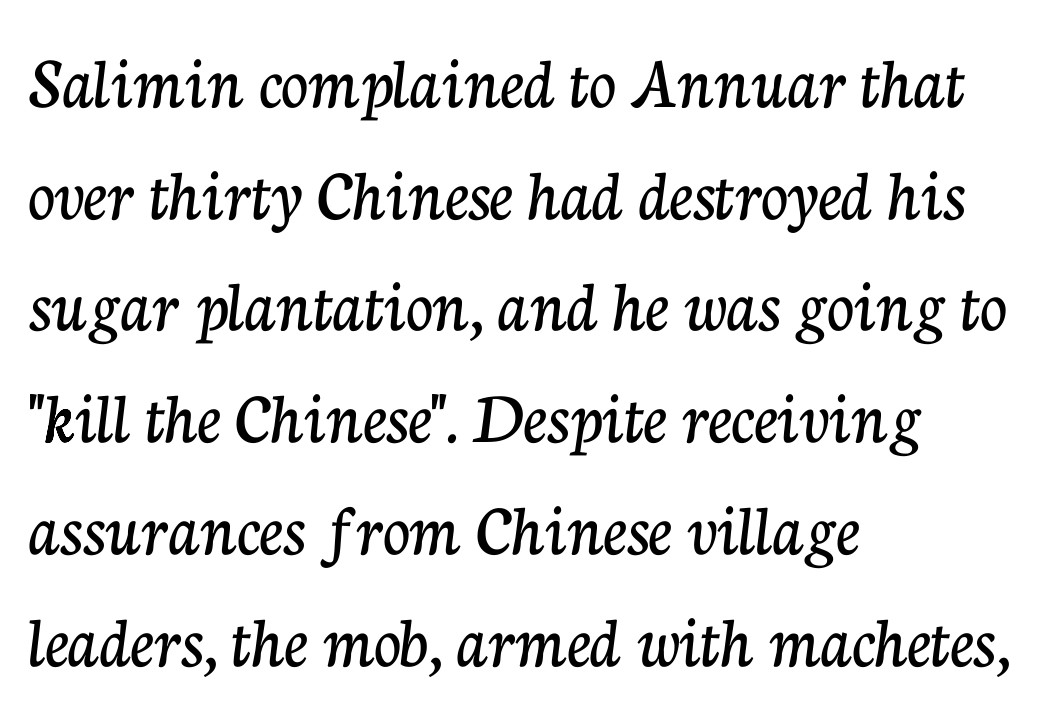
Q: Is the text italic (slanted)? A: Yes.
Q: Is the typeface a serif or a sans-serif typeface? A: Serif.
Q: Is the text underlined? A: No.
Q: How is the paragraph aligned? A: Left-aligned.
Q: Is the spacing between letters normal or unusually wide? A: Normal.
Q: Is the spacing between lines tight, normal or loose? A: Normal.
Q: Width (condensed, normal, or wide)? A: Normal.
Q: Stroke contrast? A: Low.
Q: x-height? A: Medium.
Q: Monospaced? A: No.
